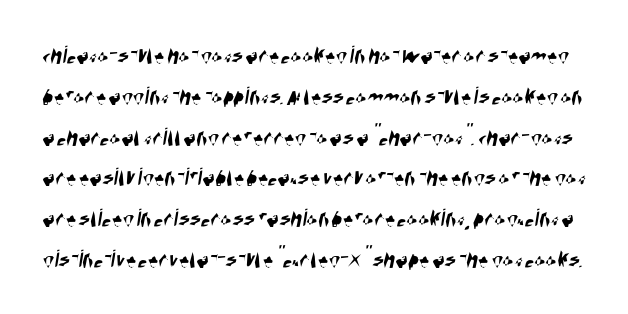
Q: Is the text underlined? A: No.
Q: Is the spacing between letters normal or unusually wide? A: Normal.
Q: Is the spacing between lines tight, normal or loose? A: Normal.
